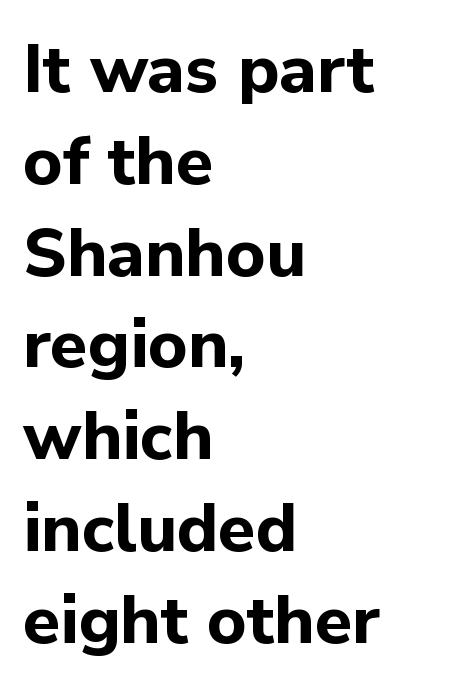
Compared with typical body copy, the letter spacing here is the same. Varying glyph widths throughout — classic text-font behaviour. Has an underline been added? It has not. In CSS terms this would be text-align: left. The type sits square on the baseline with zero lean. Observe the absence of serifs on each vertical stroke in this sample.
